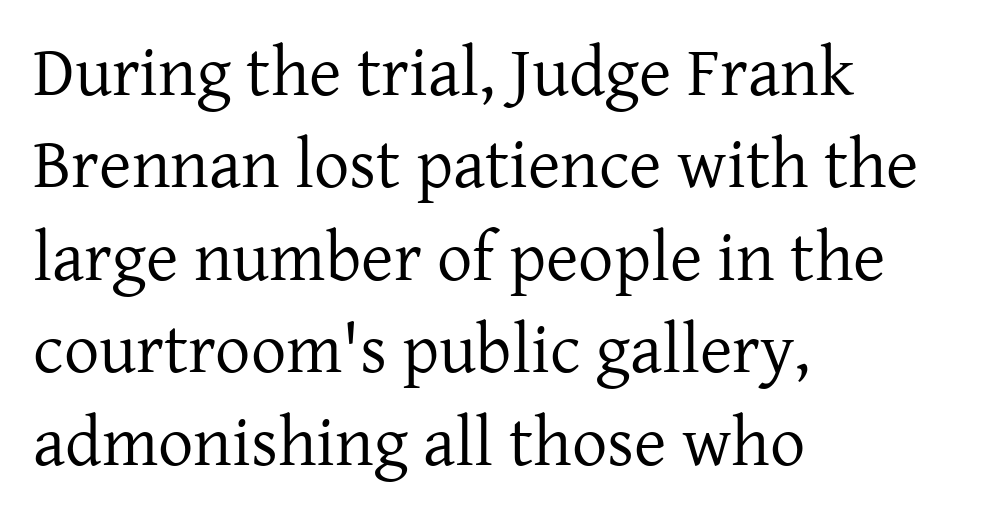
The image shows 70 px regular-weight serif type, upright; set left-aligned, normal line spacing (1.32x), normal letter spacing, not underlined; low stroke contrast and a medium x-height.
